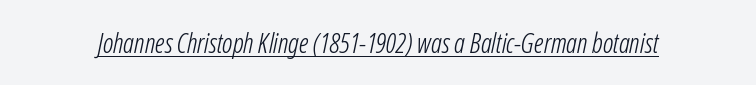
The image shows 27 px text type, italic (leaning right); set normal letter spacing, underlined.
